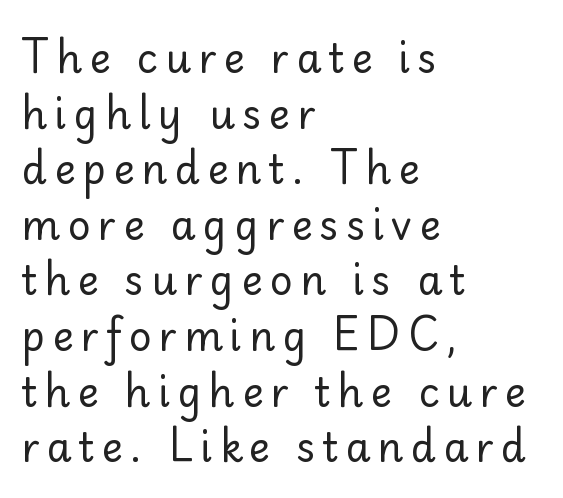
{"serif": "no", "italic": "no", "bold": "no", "weight": "regular", "width": "normal", "stroke_contrast": "low", "x_height": "small", "monospaced": "no", "underline": "no", "align": "left", "line_spacing": "normal", "line_spacing_ratio": 1.39, "glyph_px": 40}
